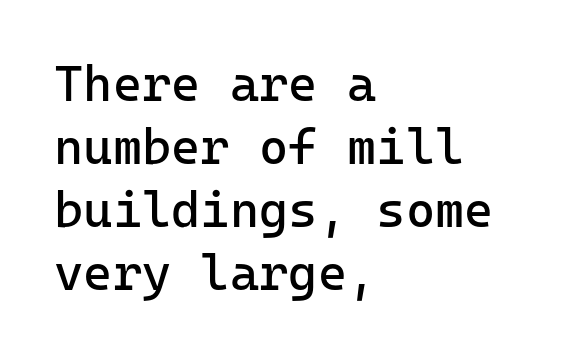
Q: Is the text bold? A: No.
Q: Is the text italic (slanted)? A: No, it is upright.
Q: Is the typeface a serif or a sans-serif typeface? A: Sans-serif.
Q: Is the text underlined? A: No.
Q: How is the paragraph aligned? A: Left-aligned.
Q: Is the spacing between letters normal or unusually wide? A: Normal.
Q: Is the spacing between lines tight, normal or loose? A: Normal.
Q: Width (condensed, normal, or wide)? A: Normal.
Q: Stroke contrast? A: Low.
Q: x-height? A: Medium.
